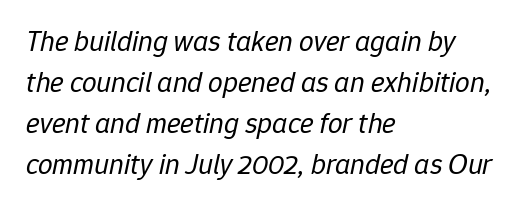
Q: Is the text bold? A: No.
Q: Is the text italic (slanted)? A: Yes, it leans right by about 12 degrees.
Q: Is the text underlined? A: No.
Q: How is the paragraph aligned? A: Left-aligned.
Q: Is the spacing between letters normal or unusually wide? A: Normal.
Q: Is the spacing between lines tight, normal or loose? A: Normal.
Q: Width (condensed, normal, or wide)? A: Normal.
Q: Stroke contrast? A: Low.
Q: x-height? A: Medium.
Q: Monospaced? A: No.
